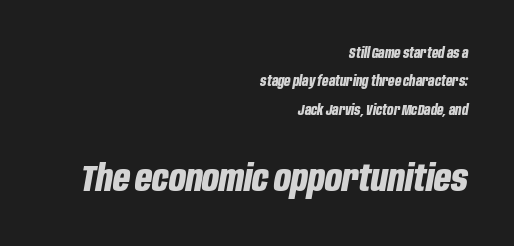
{"italic": "yes", "lean": "right", "slant_degrees": 10, "bold": "yes", "weight": "bold", "width": "condensed", "stroke_contrast": "low", "x_height": "large", "monospaced": "no", "underline": "no", "align": "right", "line_spacing": "loose", "line_spacing_ratio": 2.03, "letter_spacing": "normal", "letter_spacing_em": 0.0, "larger_block": "second", "size_ratio": 2.64, "glyph_px": 37}
